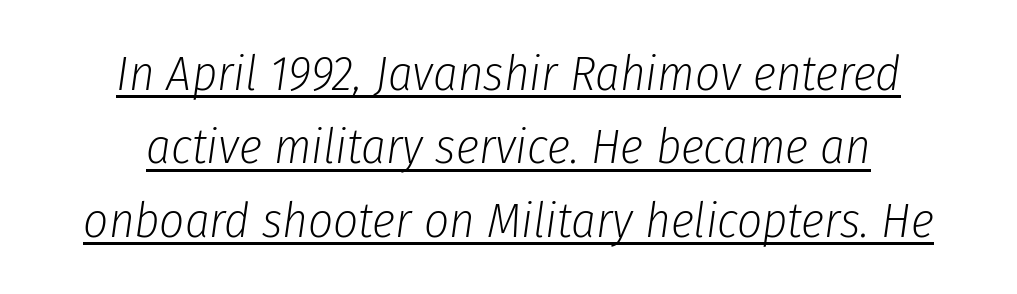
Q: Is the text bold? A: No.
Q: Is the text italic (slanted)? A: Yes, it leans right by about 8 degrees.
Q: Is the text underlined? A: Yes.
Q: How is the paragraph aligned? A: Centered.
Q: Is the spacing between letters normal or unusually wide? A: Normal.
Q: Is the spacing between lines tight, normal or loose? A: Normal.
Q: Width (condensed, normal, or wide)? A: Condensed.
Q: Stroke contrast? A: Low.
Q: x-height? A: Medium.
Q: Monospaced? A: No.
